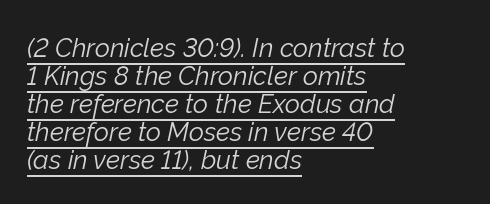
Observe the lean: these are italic letterforms. Rows of type sit shoulder to shoulder in the vertical direction. The font sits on the lighter half of the weight spectrum, regular included. Like a heading marked for emphasis, these lines bear an underscore. Tracking here is standard; glyphs follow each other at the usual distance.
